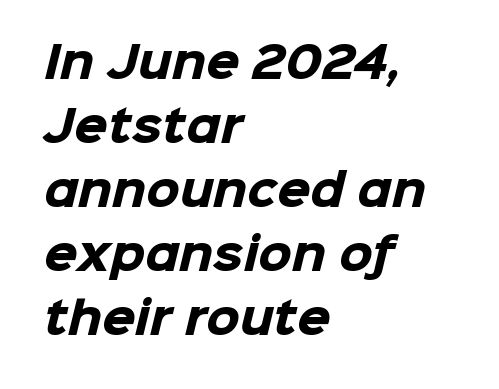
The image shows 43 px heavy sans-serif type; set left-aligned, normal line spacing (1.49x), normal letter spacing, not underlined; low stroke contrast and a medium x-height.
